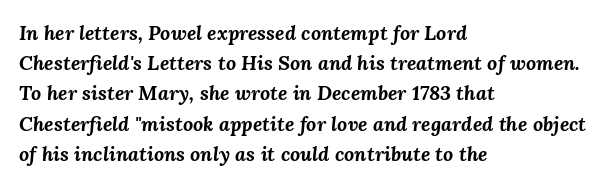
Typographic density is high because the face is bold. Vertical spacing — default. Compared with ordinary roman type, these characters are visibly tilted. This sample uses plain, unmodified letter spacing.
